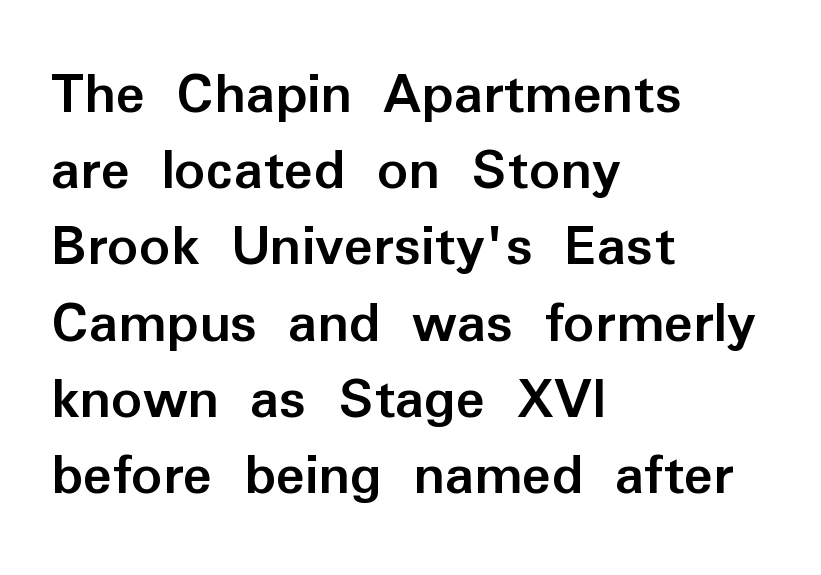
{"serif": "no", "italic": "no", "bold": "yes", "weight": "semibold", "width": "normal", "stroke_contrast": "low", "x_height": "medium", "monospaced": "no", "underline": "no", "align": "left", "line_spacing": "normal", "line_spacing_ratio": 1.25, "letter_spacing": "normal", "letter_spacing_em": 0.0, "glyph_px": 61}
